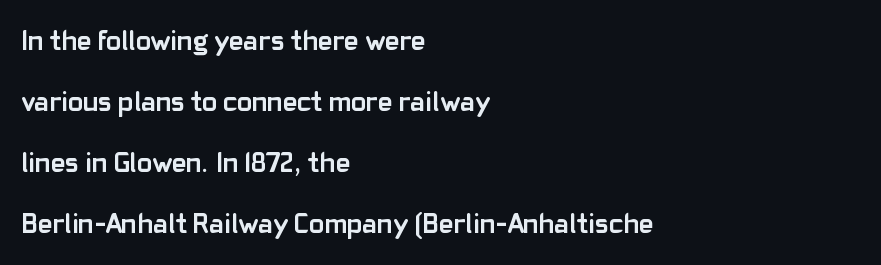
Q: Is the text bold? A: Yes.
Q: Is the text italic (slanted)? A: No, it is upright.
Q: Is the typeface a serif or a sans-serif typeface? A: Sans-serif.
Q: Is the text underlined? A: No.
Q: How is the paragraph aligned? A: Left-aligned.
Q: Is the spacing between letters normal or unusually wide? A: Normal.
Q: Is the spacing between lines tight, normal or loose? A: Loose.
Q: Width (condensed, normal, or wide)? A: Normal.
Q: Stroke contrast? A: Low.
Q: x-height? A: Medium.
Q: Monospaced? A: No.
